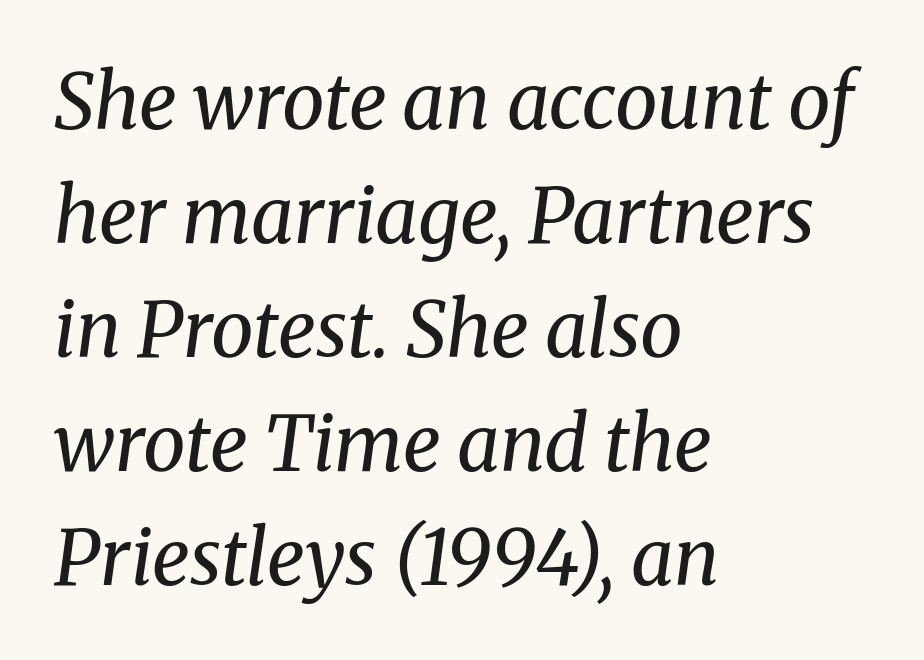
The rendering uses a moderate line-height, typical for paragraphs. This rendering features lettering with no underline. Tall strokes in this sample are angled rather than plumb. Spacing between characters is what you'd get straight out of the box. Weight: regular or lighter. Old-style or modern, the face here clearly has serifs.
